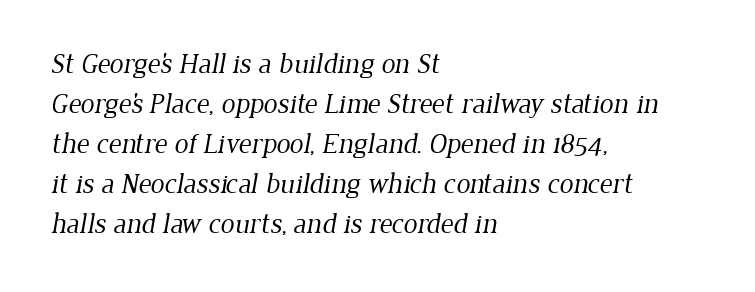
{"serif": "yes", "bold": "no", "weight": "regular", "width": "normal", "stroke_contrast": "low", "x_height": "medium", "monospaced": "no", "underline": "no", "align": "left", "line_spacing": "normal", "line_spacing_ratio": 1.43, "letter_spacing": "normal", "letter_spacing_em": 0.0, "glyph_px": 28}
